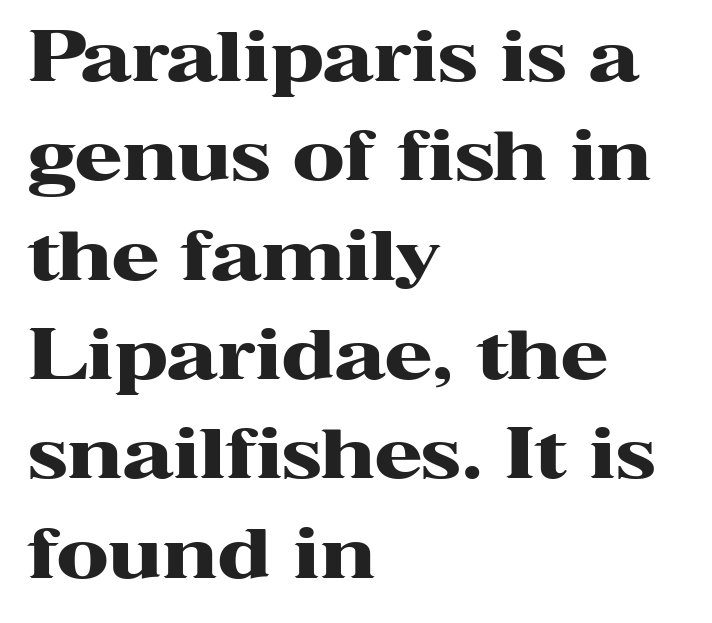
The image shows 69 px heavy, wide serif type, upright; set left-aligned, normal line spacing (1.44x), normal letter spacing, not underlined; high stroke contrast and a medium x-height.
